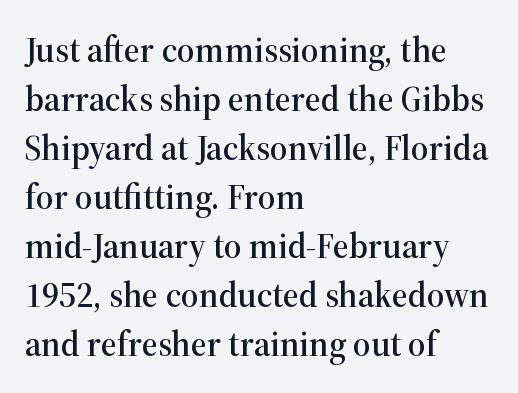
A bare baseline throughout the passage. This is the regular roman posture of the typeface. Spacing between characters is what you'd get straight out of the box. A classic flush-left, rag-right setting is used for this passage.
